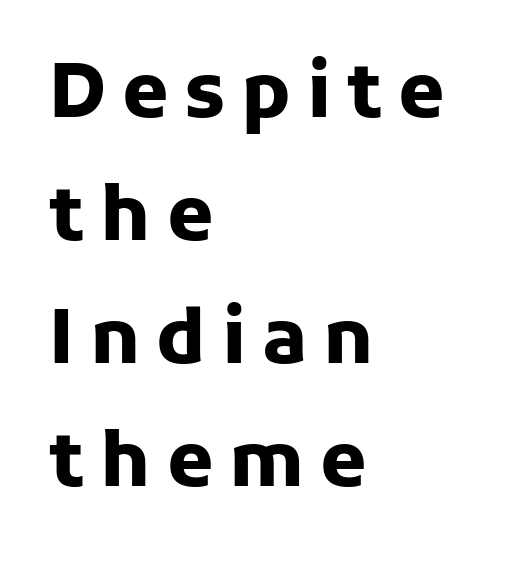
The image shows 75 px heavy sans-serif type, upright; set left-aligned, normal line spacing (1.64x), unusually wide letter spacing (+0.21 em), not underlined; low stroke contrast and a medium x-height.
